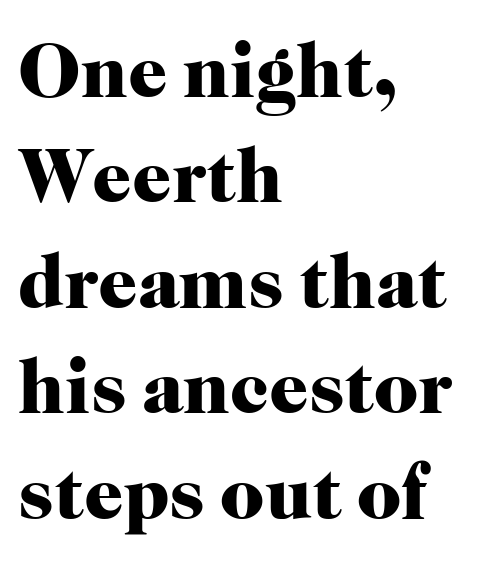
You could not count columns in this text — the font is proportionally spaced. If you measured baseline to baseline, you'd find a middling distance. The glyphs are unaccompanied by any horizontal stroke below them. Words appear dense and cohesive because spacing is normal. A student would call this left alignment; a typographer would say flush left, rag right. Quick note: not italic, upright.
